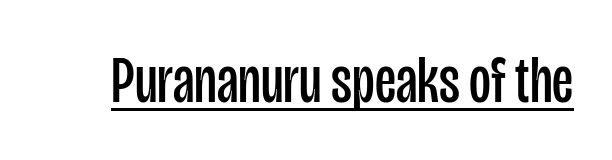
The image shows 67 px regular-weight, condensed sans-serif type, upright; set normal letter spacing, underlined; low stroke contrast and a large x-height.
